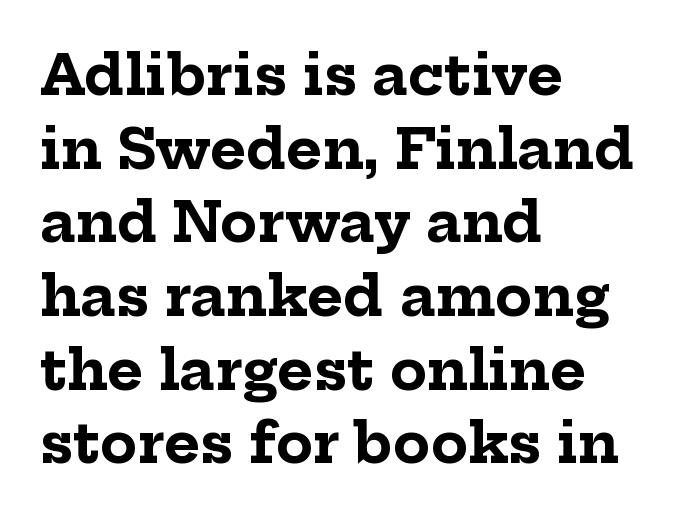
Every letter is thick-stroked: bold, no question. Underlining? Definitely not there. Designer's note — italics off, roman on. Looks like regular typesetting: each glyph gets only the width it needs.
